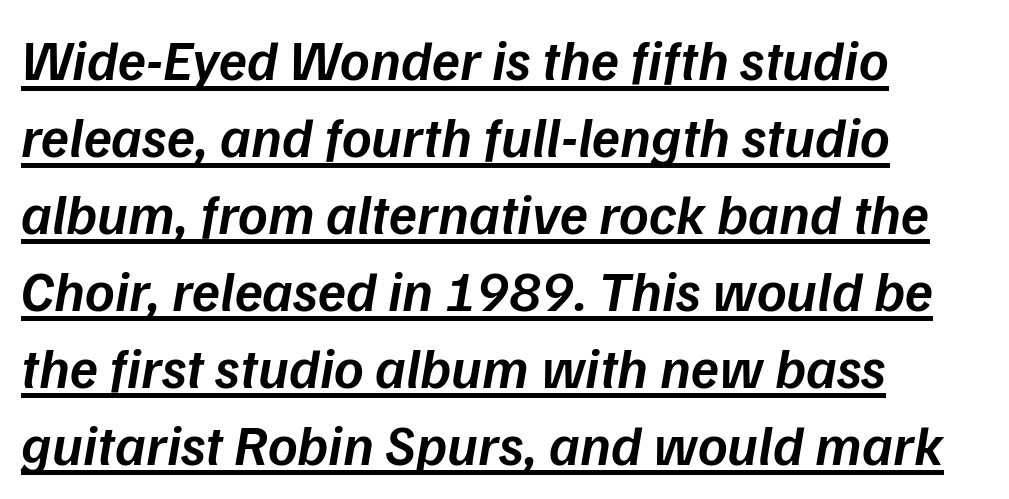
Does extra space separate the letters? No, they use regular spacing. The typesetter has applied underlining to the passage shown. How would I describe the line gaps? Plain and ordinary. Layout note: lines flush left. Spacing verdict: proportional, widths tailored to each character.
